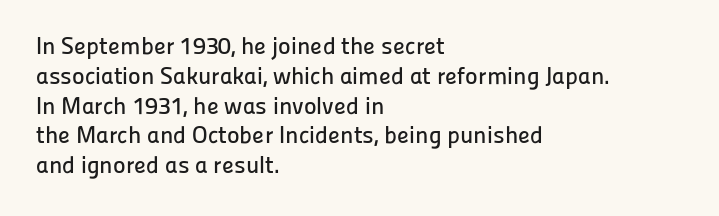
This sample uses an upright cut, with every glyph sitting square on the baseline. The space beneath each line is pristine and unruled. Short note: letters normally spaced. A classic flush-left, rag-right setting is used for this passage.
